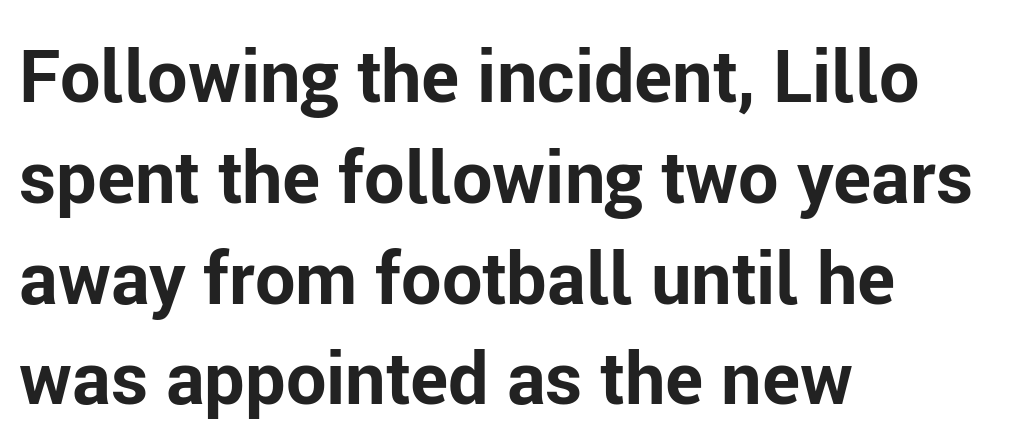
The image shows 72 px bold sans-serif type, upright; set left-aligned, normal line spacing (1.4x), normal letter spacing, not underlined; low stroke contrast and a medium x-height.
